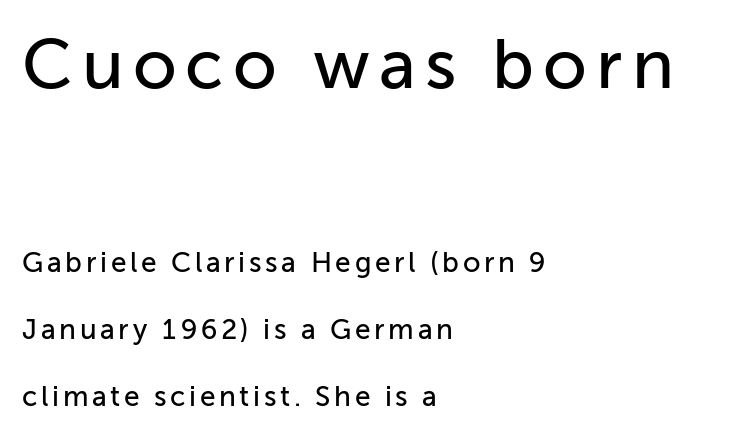
{"serif": "no", "italic": "no", "width": "normal", "stroke_contrast": "low", "x_height": "medium", "monospaced": "no", "underline": "no", "align": "left", "line_spacing": "loose", "line_spacing_ratio": 2.39, "larger_block": "first", "size_ratio": 2.5, "glyph_px": 70}
